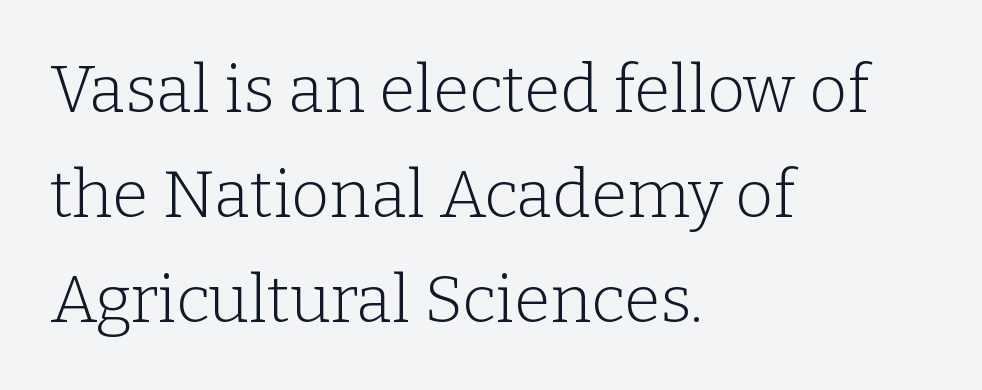
You can tell from the footed stems that serif type was used. Unlike italic type, these characters show no tilt at all. Plain, unruled lines of type. Inter-character spacing is left at the font's built-in metrics. Proportional: the letters do not fall into vertical columns. The ragged edge is on the right, which tells us the setting is flush left.
